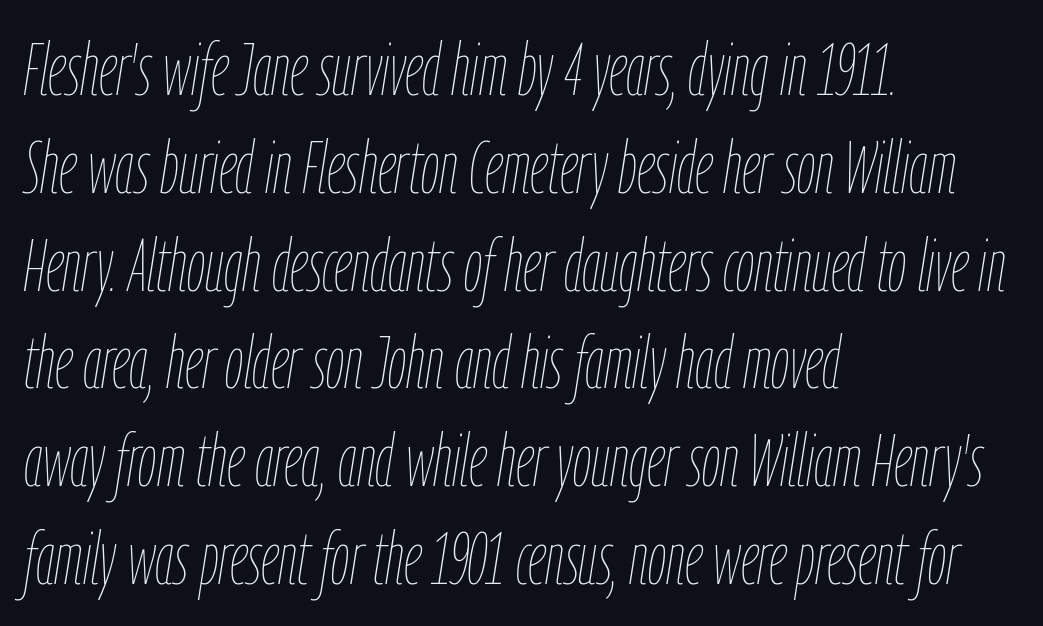
Q: Is the text bold? A: No.
Q: Is the text italic (slanted)? A: Yes, it leans right by about 9 degrees.
Q: Is the text underlined? A: No.
Q: How is the paragraph aligned? A: Left-aligned.
Q: Is the spacing between letters normal or unusually wide? A: Normal.
Q: Is the spacing between lines tight, normal or loose? A: Normal.
Q: Width (condensed, normal, or wide)? A: Condensed.
Q: Stroke contrast? A: Low.
Q: x-height? A: Medium.
Q: Monospaced? A: No.
